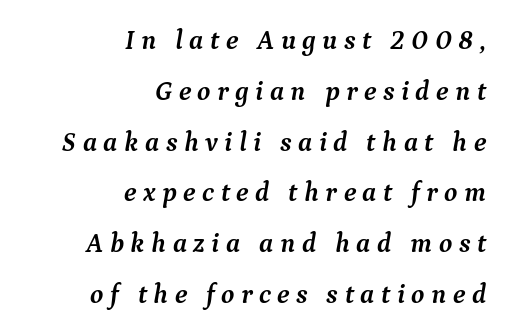
Q: Is the text bold? A: Yes.
Q: Is the text italic (slanted)? A: Yes, it leans right by about 9 degrees.
Q: Is the text underlined? A: No.
Q: How is the paragraph aligned? A: Right-aligned.
Q: Is the spacing between letters normal or unusually wide? A: Unusually wide.
